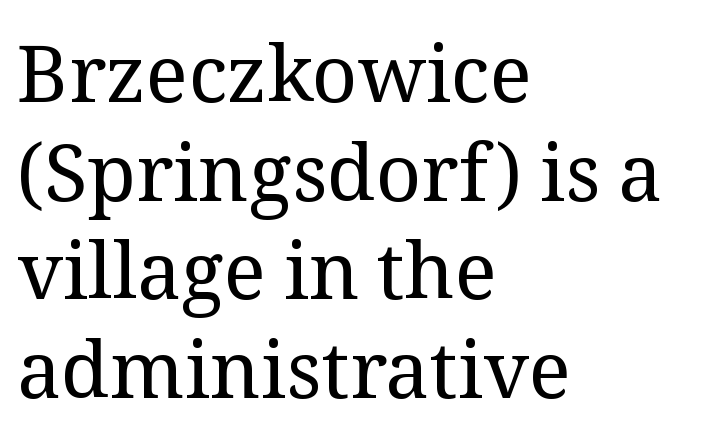
Varying glyph widths throughout — classic text-font behaviour. Clear beneath every line of the passage. The typesetting does not lean heavy: it is not bold. Does extra space separate the letters? No, they use regular spacing. Stroke terminals: seriffed.
